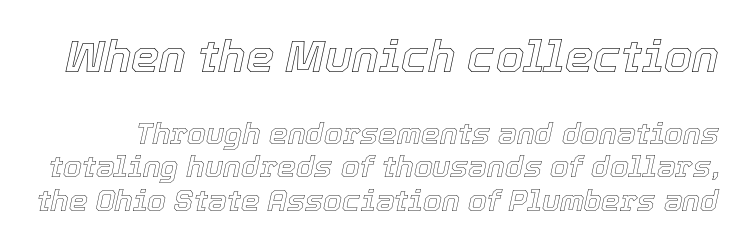
{"italic": "yes", "lean": "right", "slant_degrees": 12, "width": "normal", "x_height": "medium", "monospaced": "no", "underline": "no", "line_spacing": "tight", "line_spacing_ratio": 1.11, "letter_spacing": "normal", "letter_spacing_em": 0.0, "larger_block": "first", "size_ratio": 1.5, "glyph_px": 45}
